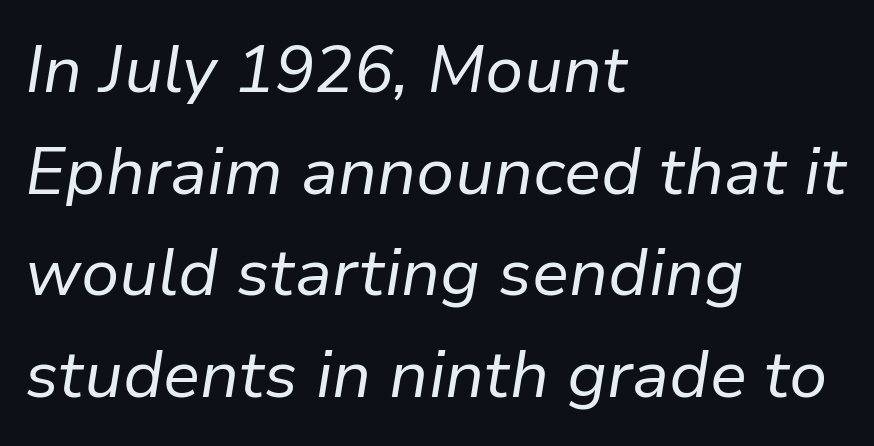
Italic: yes, the glyphs are oblique. Has an underline been added? It has not. Weight: regular or lighter. Spacing verdict: proportional, widths tailored to each character. Regular leading.
